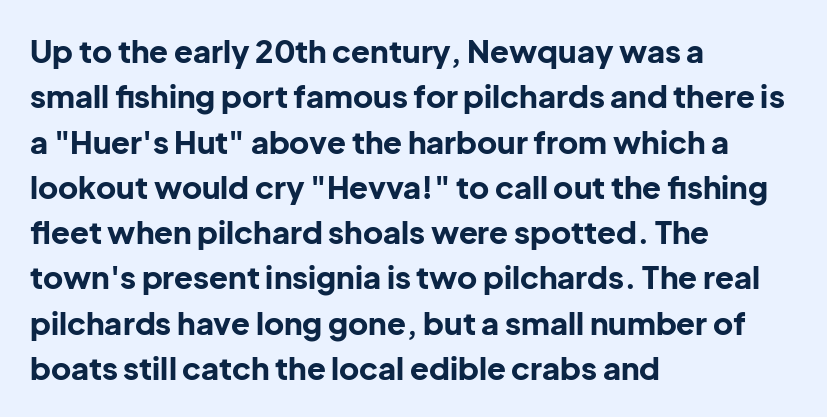
The image shows 31 px bold sans-serif type, upright; set left-aligned, normal line spacing (1.46x), normal letter spacing, not underlined; low stroke contrast and a medium x-height.
